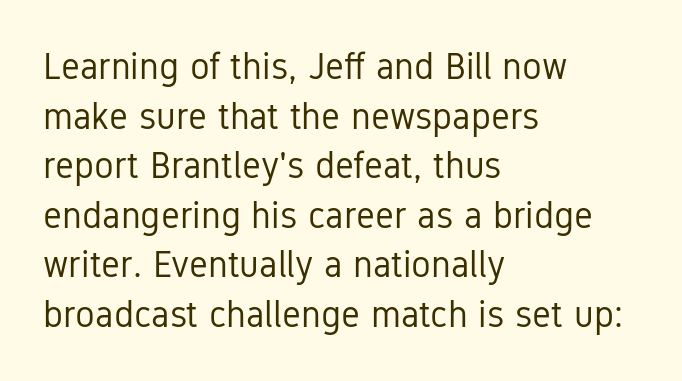
Notice how descenders clear the ascenders below comfortably — that's standard leading. Caption: multi-line text, flush left, ragged right. Tracking value appears to be zero — textbook default spacing. The string is rendered with underlining switched off.
